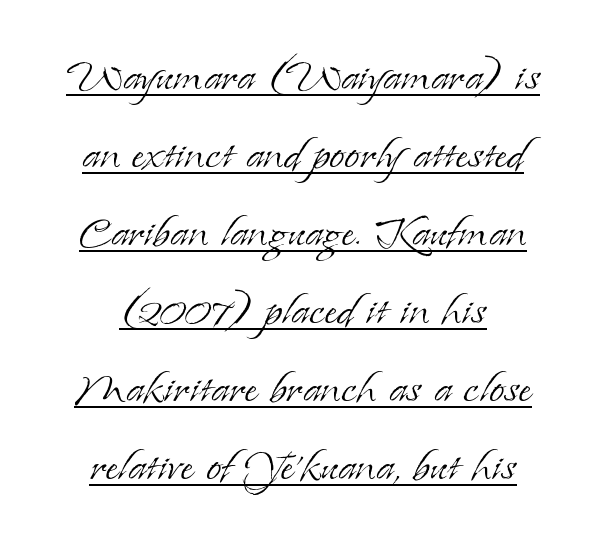
Q: Is the text bold? A: No.
Q: Is the text italic (slanted)? A: Yes.
Q: Is the typeface a serif or a sans-serif typeface? A: Serif.
Q: Is the text underlined? A: Yes.
Q: How is the paragraph aligned? A: Centered.
Q: Is the spacing between letters normal or unusually wide? A: Normal.
Q: Is the spacing between lines tight, normal or loose? A: Normal.
Q: Width (condensed, normal, or wide)? A: Normal.
Q: Stroke contrast? A: Low.
Q: x-height? A: Small.
Q: Monospaced? A: No.
